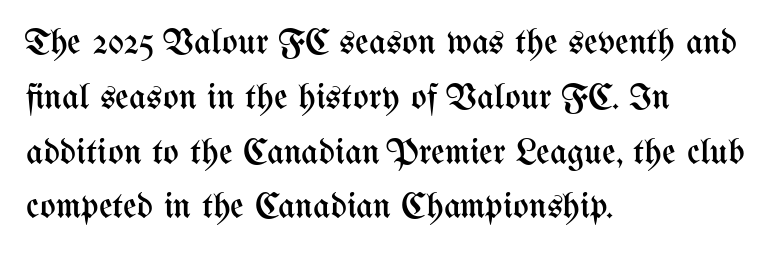
The rendering uses natural spacing where letterforms have individual widths. Every character sits straight up, as roman type does. The vertical gap from one line to the next is medium. The space beneath each line is pristine and unruled. The text block is weighted toward the left margin, trailing off unevenly rightward. What stands out about the letter spacing? Nothing — it is the standard amount.
